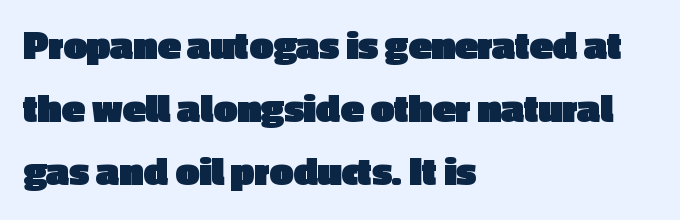
Glance below the letters and you will spot only blank space. A classic flush-left, rag-right setting is used for this passage. The face used here has the dense, thick strokes of a bold. Are there feet on the stems? There aren't — it's a sans. The typography opts for an upright posture over an oblique one.
